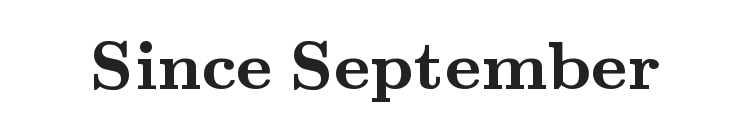
{"serif": "yes", "italic": "no", "bold": "yes", "weight": "semibold", "width": "wide", "stroke_contrast": "medium", "x_height": "small", "monospaced": "no", "underline": "no", "letter_spacing": "normal", "letter_spacing_em": 0.0, "glyph_px": 69}
